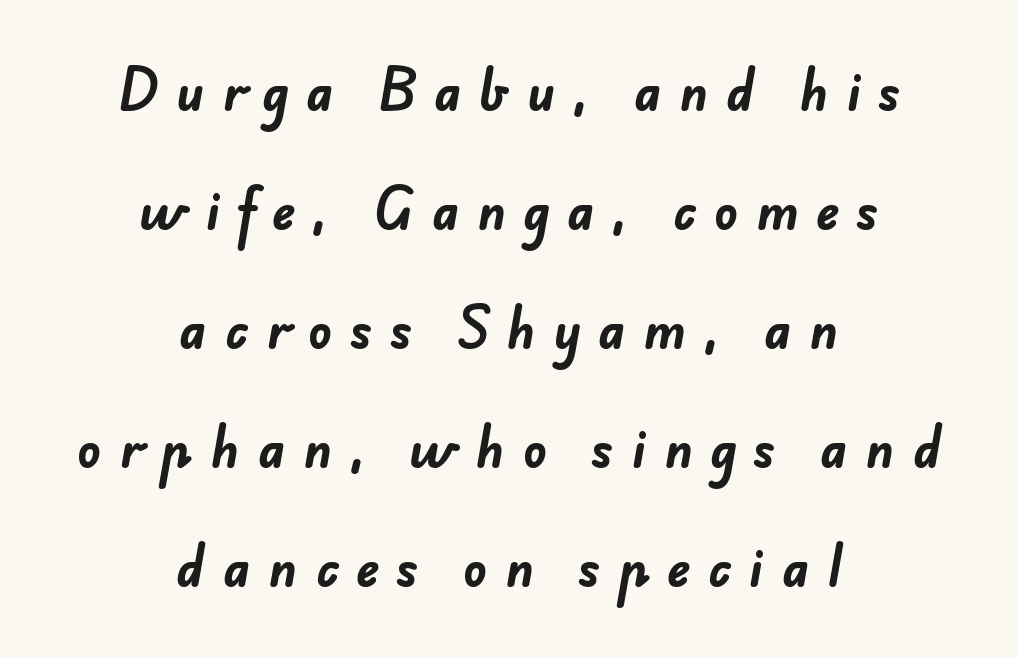
Q: Is the text bold? A: Yes.
Q: Is the typeface a serif or a sans-serif typeface? A: Sans-serif.
Q: Is the text underlined? A: No.
Q: How is the paragraph aligned? A: Centered.
Q: Is the spacing between letters normal or unusually wide? A: Unusually wide.
Q: Is the spacing between lines tight, normal or loose? A: Loose.
Q: Width (condensed, normal, or wide)? A: Normal.
Q: Stroke contrast? A: Low.
Q: x-height? A: Small.
Q: Monospaced? A: No.
